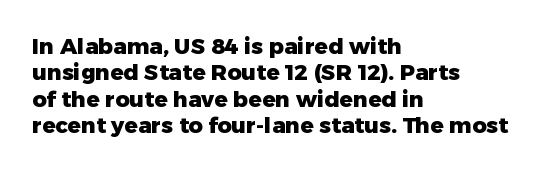
Stroke thickness is high; the sample reads as a true bold. Underline: absent. The horizontal fit of the characters is conventional and even. Do the letters lean? They stand straight. Horizontal alignment here is leftward, the default for most running prose.
